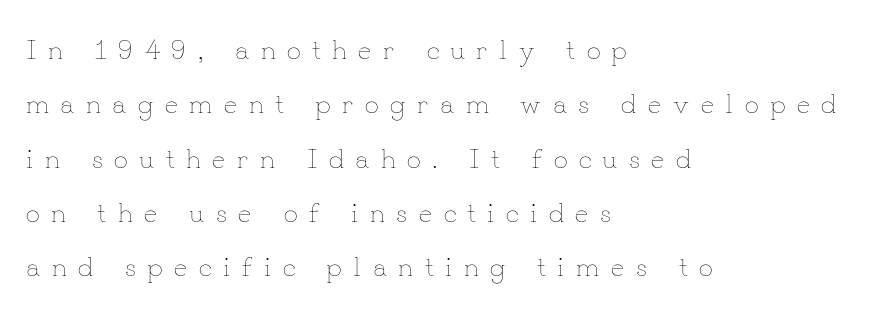
The strokes carry an ordinary text weight at most. Whoever set this chose breathing room over compactness in the vertical rhythm. The rendering uses natural spacing where letterforms have individual widths. The typography opts for an upright posture over an oblique one. Words float on clear page, feet unadorned. The rag falls on the right side of this text block.
